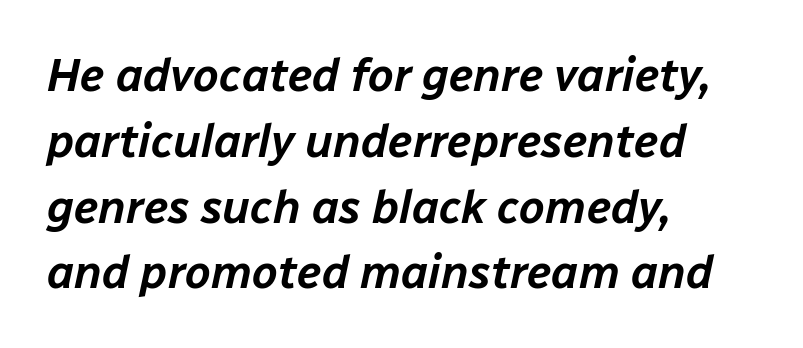
The image shows 46 px text type, italic (leaning right); set left-aligned, normal line spacing (1.43x), normal letter spacing, not underlined; low stroke contrast and a medium x-height.
